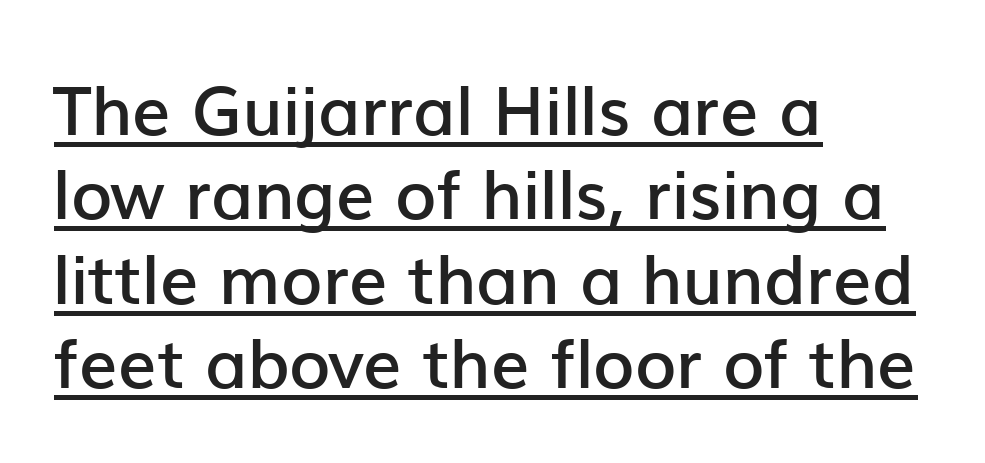
A continuous stroke trails under the words, as in a hyperlink. Line beginnings align vertically; line endings do not. The passage shown is typed in a proportional face where columns would drift. The horizontal fit of the characters is conventional and even. This is sans-serif lettering, the kind often seen on screens and signage.
